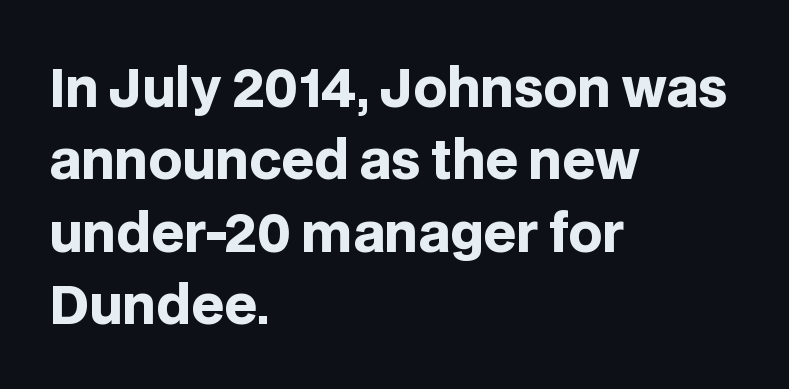
Rows of type keep a routine distance in the vertical direction. Is the type bold? Yes — the strokes are clearly thick and heavy. The rendering keeps characters at their native spacing. Descenders hang freely into open space. Quick note: not italic, upright.
